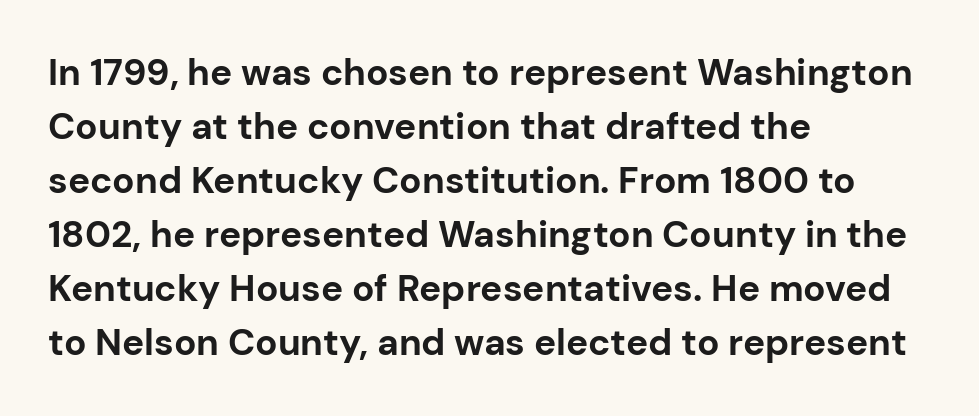
{"serif": "no", "italic": "no", "bold": "yes", "weight": "bold", "width": "normal", "stroke_contrast": "low", "x_height": "medium", "monospaced": "no", "underline": "no", "align": "left", "line_spacing": "normal", "line_spacing_ratio": 1.46, "letter_spacing": "normal", "letter_spacing_em": 0.0, "glyph_px": 37}
